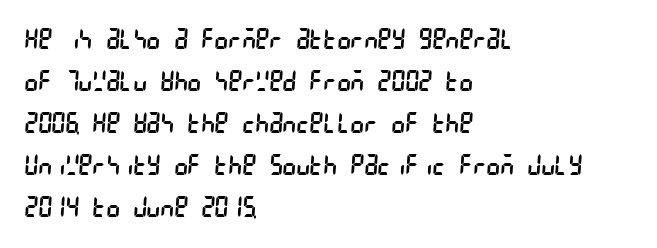
The image shows 29 px regular-weight, condensed sans-serif type; set left-aligned, normal line spacing (1.45x), normal letter spacing, not underlined; low stroke contrast and a large x-height.
